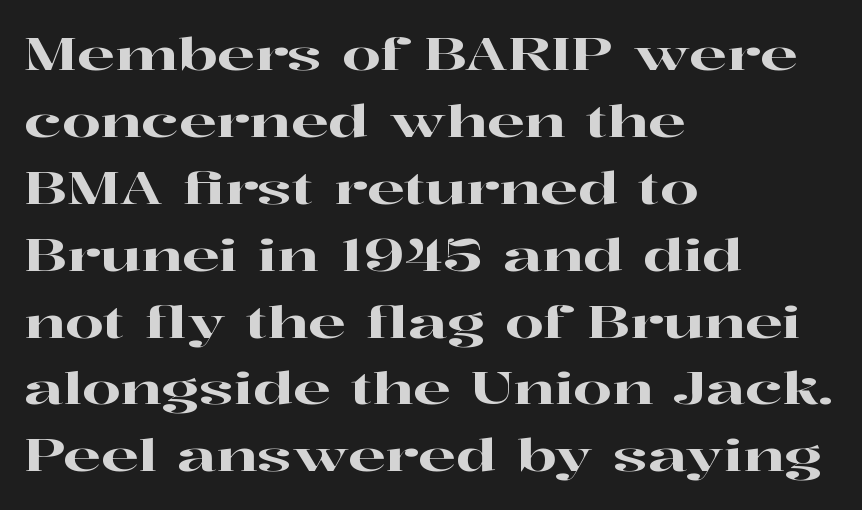
{"serif": "yes", "italic": "no", "width": "wide", "stroke_contrast": "high", "x_height": "medium", "monospaced": "no", "underline": "no", "align": "left", "line_spacing": "normal", "line_spacing_ratio": 1.52, "letter_spacing": "normal", "letter_spacing_em": 0.0, "glyph_px": 44}
